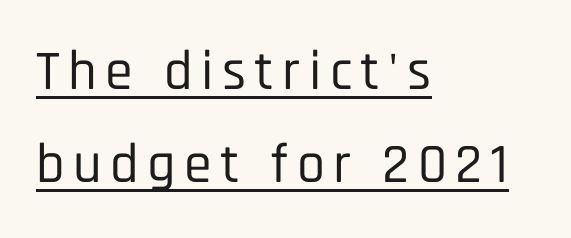
The image shows 56 px condensed sans-serif type, upright; set left-aligned, normal line spacing (1.66x), underlined; low stroke contrast and a large x-height.
